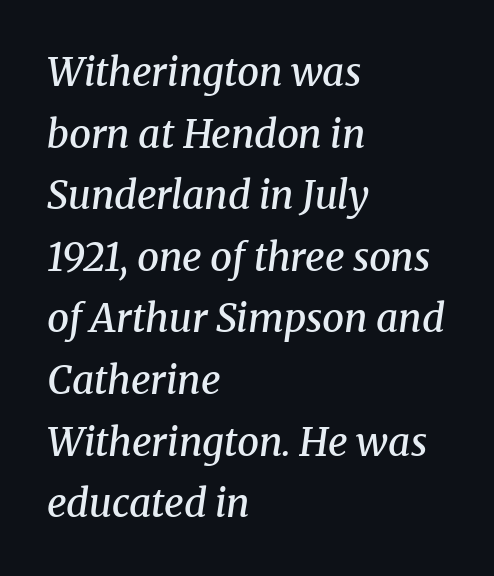
The image shows 39 px semibold serif type, italic (leaning right); set left-aligned, normal line spacing (1.58x), normal letter spacing, not underlined; medium stroke contrast and a medium x-height.
